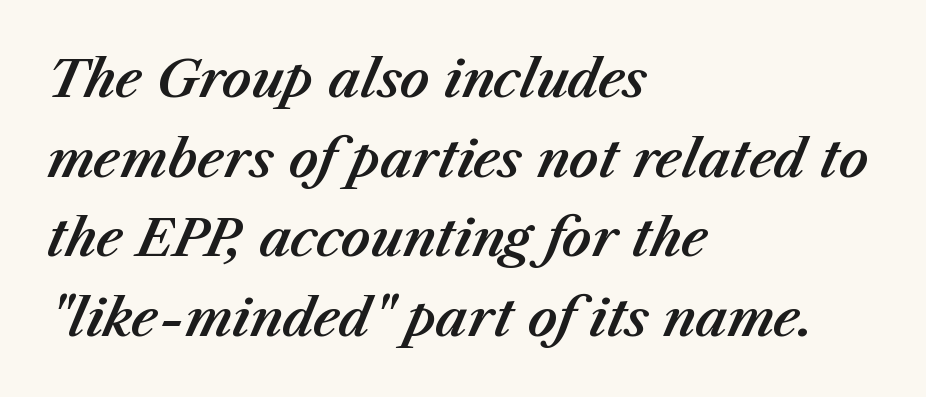
The image shows 51 px text type, italic (leaning right); set left-aligned, normal line spacing (1.56x), normal letter spacing, not underlined; medium stroke contrast and a medium x-height.
